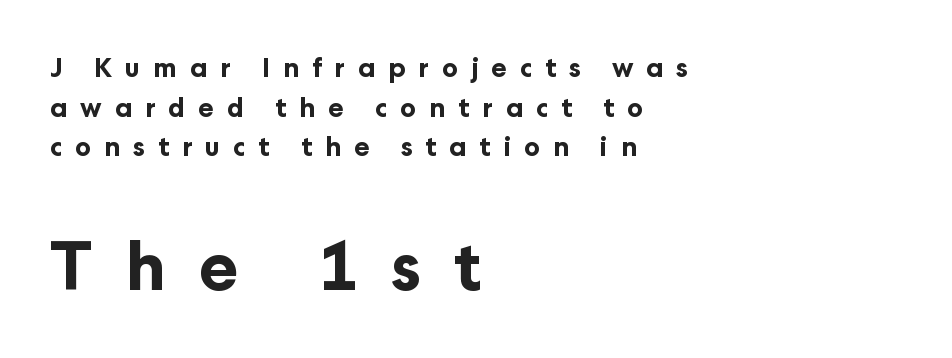
Q: Is the text bold? A: Yes.
Q: Is the text italic (slanted)? A: No, it is upright.
Q: Is the typeface a serif or a sans-serif typeface? A: Sans-serif.
Q: Is the text underlined? A: No.
Q: How is the paragraph aligned? A: Left-aligned.
Q: Is the spacing between letters normal or unusually wide? A: Unusually wide.
Q: Is the spacing between lines tight, normal or loose? A: Normal.
Q: Which block of text is set in a larger size, the first (top) or the second (bottom)? A: The second (bottom) one.
Q: Width (condensed, normal, or wide)? A: Normal.
Q: Stroke contrast? A: Low.
Q: x-height? A: Medium.
Q: Monospaced? A: No.
